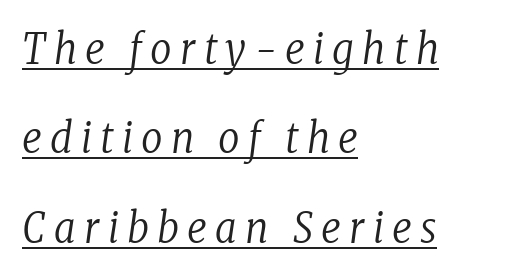
The image shows 42 px regular-weight, condensed serif type, italic (leaning right); set left-aligned, loose line spacing (2.13x), unusually wide letter spacing (+0.2 em), underlined; low stroke contrast and a medium x-height.
